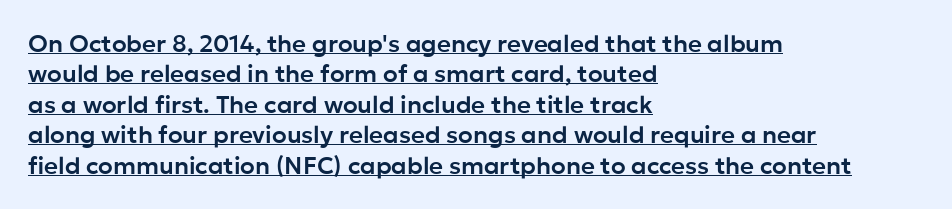
These lines stack with their left ends in a neat column. This sample uses an upright cut, with every glyph sitting square on the baseline. Glance below the letters and you will spot a drawn line. The line-height multiplier appears to be the usual default. Glyph-to-glyph distance matches everyday printed text.
